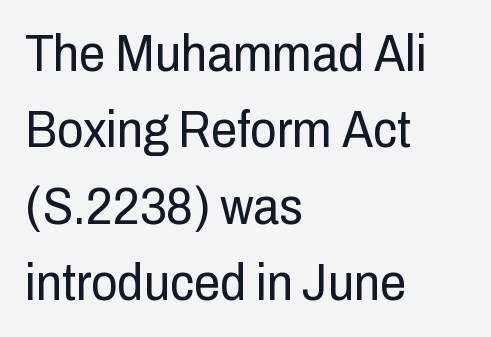
Q: Is the text bold? A: No.
Q: Is the text italic (slanted)? A: No, it is upright.
Q: Is the typeface a serif or a sans-serif typeface? A: Sans-serif.
Q: Is the text underlined? A: No.
Q: How is the paragraph aligned? A: Left-aligned.
Q: Is the spacing between letters normal or unusually wide? A: Normal.
Q: Is the spacing between lines tight, normal or loose? A: Normal.
Q: Width (condensed, normal, or wide)? A: Condensed.
Q: Stroke contrast? A: Low.
Q: x-height? A: Medium.
Q: Monospaced? A: No.
